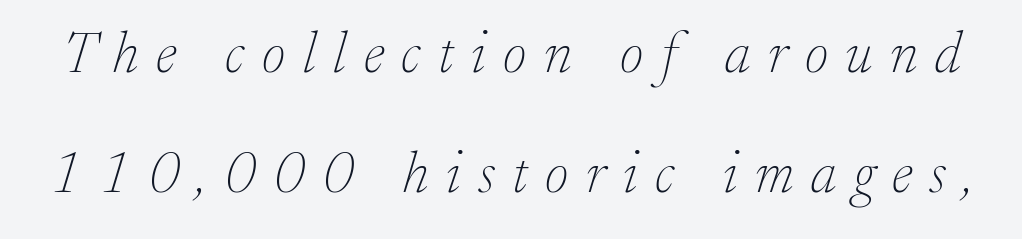
Q: Is the text bold? A: No.
Q: Is the text italic (slanted)? A: Yes, it leans right by about 17 degrees.
Q: Is the typeface a serif or a sans-serif typeface? A: Serif.
Q: Is the text underlined? A: No.
Q: Is the spacing between letters normal or unusually wide? A: Unusually wide.
Q: Is the spacing between lines tight, normal or loose? A: Loose.
Q: Width (condensed, normal, or wide)? A: Normal.
Q: Stroke contrast? A: Low.
Q: x-height? A: Medium.
Q: Monospaced? A: No.
